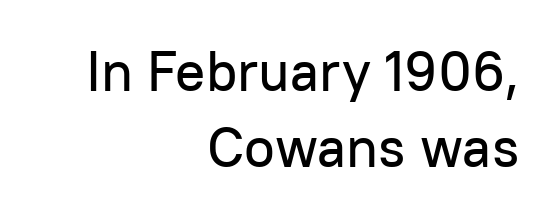
A typesetter would call this leading conventional body-copy spacing. Unmarked baselines from the first word to the last. Ordinary non-slanted type is in use. To sum up the face: it is a sans, with no serifs. Leftover space on each line is placed entirely before the opening word.
